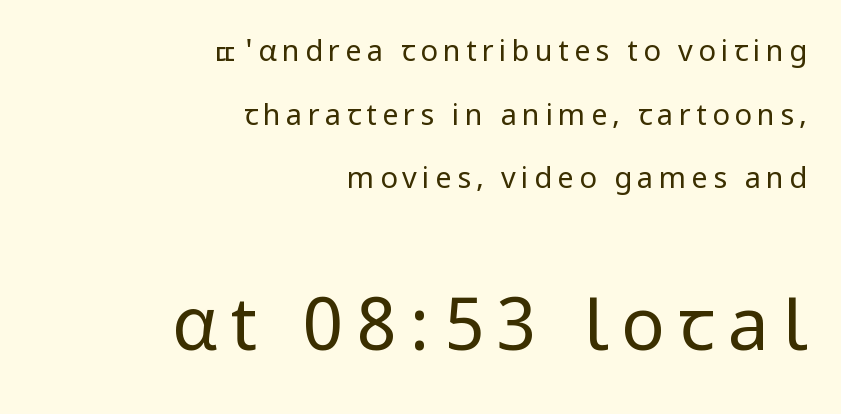
Q: Is the text bold? A: No.
Q: Is the text italic (slanted)? A: No, it is upright.
Q: Is the typeface a serif or a sans-serif typeface? A: Sans-serif.
Q: Is the text underlined? A: No.
Q: How is the paragraph aligned? A: Right-aligned.
Q: Is the spacing between lines tight, normal or loose? A: Loose.
Q: Which block of text is set in a larger size, the first (top) or the second (bottom)? A: The second (bottom) one.
Q: Width (condensed, normal, or wide)? A: Normal.
Q: Stroke contrast? A: Low.
Q: x-height? A: Medium.
Q: Monospaced? A: No.
